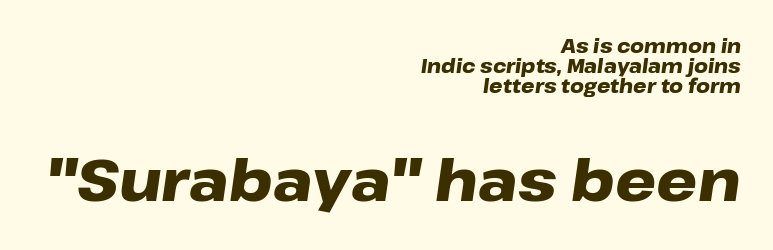
This sample uses an oblique cut, with every glyph tilted off the vertical. Spacing verdict: proportional, widths tailored to each character. In this sample the second text group is rendered at the bigger scale. The line-height multiplier appears low, near solid setting. Typographic density is high because the face is bold. Caption: multi-line text, flush right, ragged left.
